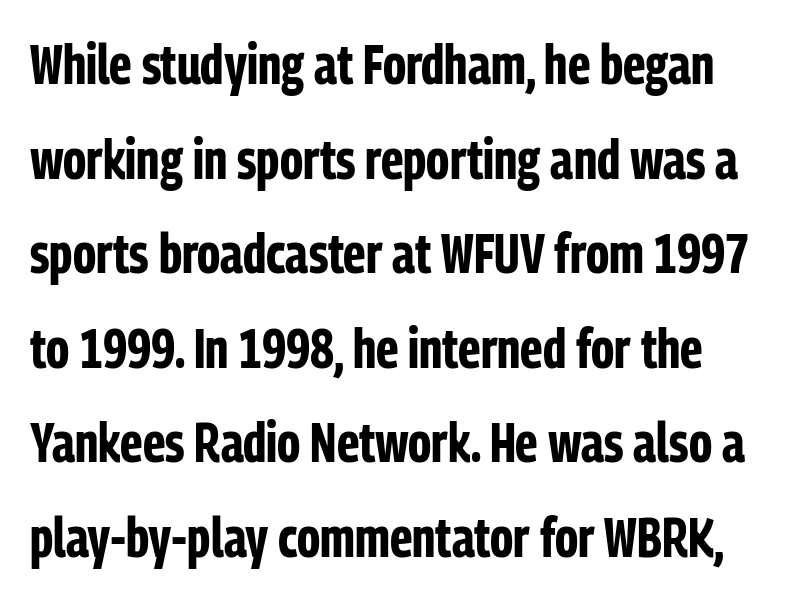
The image shows 55 px bold, condensed sans-serif type, upright; set line spacing 1.72x, normal letter spacing, not underlined; low stroke contrast and a medium x-height.
